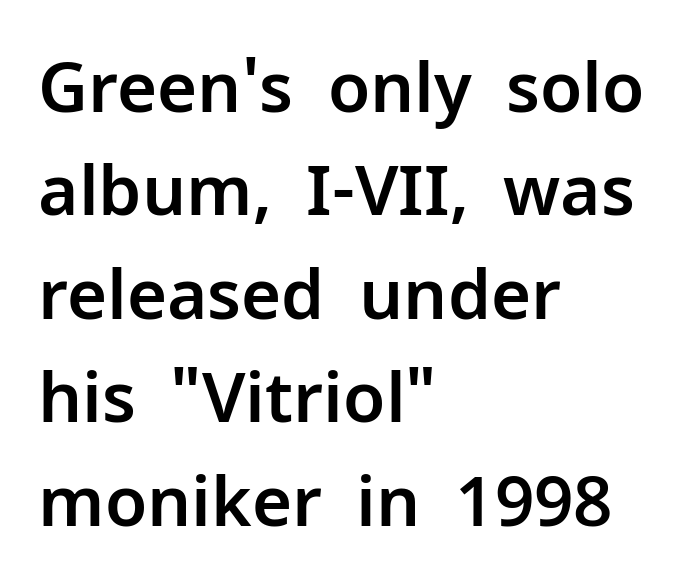
{"serif": "no", "italic": "no", "width": "normal", "stroke_contrast": "low", "x_height": "medium", "monospaced": "no", "underline": "no", "align": "left", "line_spacing": "normal", "line_spacing_ratio": 1.5, "letter_spacing": "normal", "letter_spacing_em": 0.0, "glyph_px": 69}
